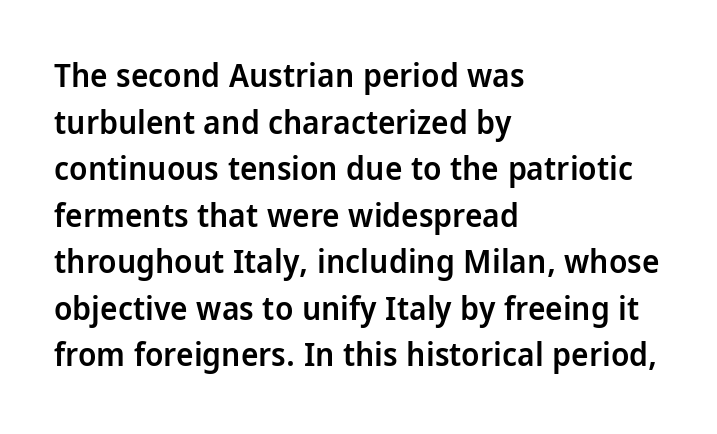
{"serif": "no", "italic": "no", "bold": "semi", "weight": "semibold", "width": "condensed", "stroke_contrast": "low", "x_height": "large", "monospaced": "no", "underline": "no", "align": "left", "line_spacing": "normal", "line_spacing_ratio": 1.41, "letter_spacing": "normal", "letter_spacing_em": 0.0, "glyph_px": 33}
